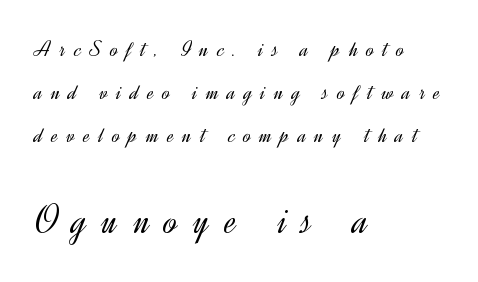
{"serif": "no", "bold": "no", "weight": "light", "width": "normal", "x_height": "small", "monospaced": "no", "underline": "no", "align": "left", "line_spacing_ratio": 1.86, "letter_spacing": "wide", "letter_spacing_em": 0.38, "larger_block": "second", "size_ratio": 1.78, "glyph_px": 41}
